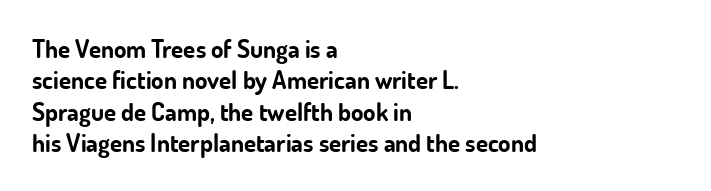
Q: Is the text bold? A: Yes.
Q: Is the text italic (slanted)? A: No, it is upright.
Q: Is the text underlined? A: No.
Q: How is the paragraph aligned? A: Left-aligned.
Q: Is the spacing between letters normal or unusually wide? A: Normal.
Q: Is the spacing between lines tight, normal or loose? A: Normal.
